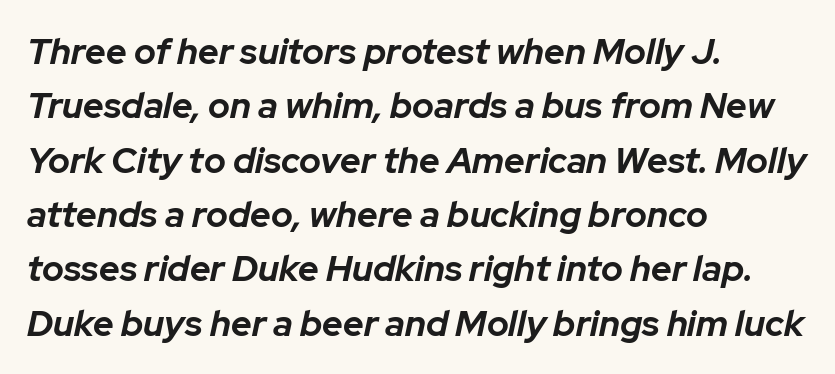
{"italic": "yes", "lean": "right", "slant_degrees": 12, "bold": "yes", "weight": "bold", "width": "normal", "stroke_contrast": "low", "x_height": "medium", "monospaced": "no", "underline": "no", "align": "left", "line_spacing": "normal", "line_spacing_ratio": 1.51, "letter_spacing": "normal", "letter_spacing_em": 0.0, "glyph_px": 36}
